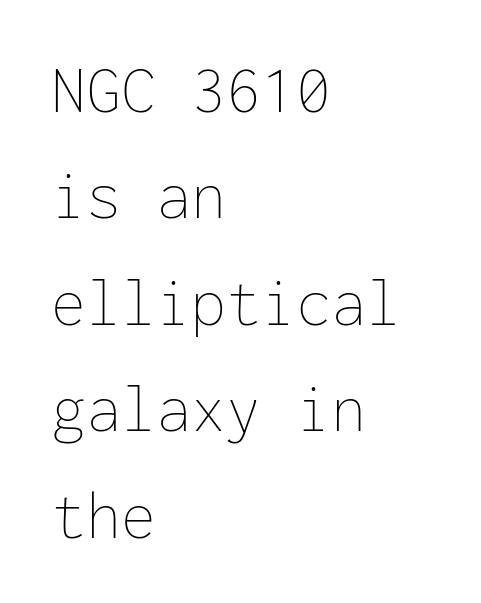
One-word summary of the alignment: left. Normally led — the rows are evenly, conventionally spaced. Fixed-width glyphs throughout — classic coding-font behaviour. This sample uses plain, unmodified letter spacing. No italicization has been applied; the sample stays upright.
